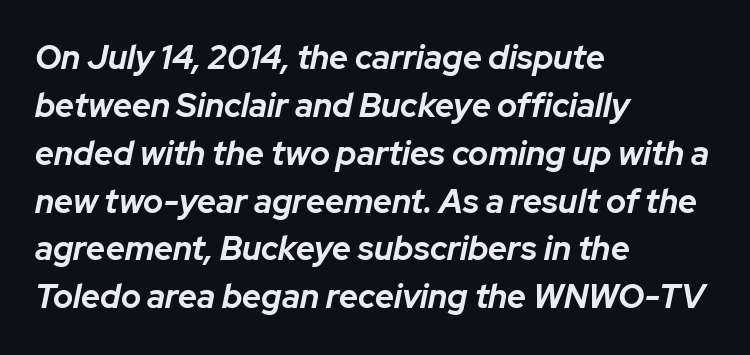
The image shows 33 px bold type, italic (leaning right); set left-aligned, normal line spacing (1.45x), normal letter spacing, not underlined; low stroke contrast and a medium x-height.
